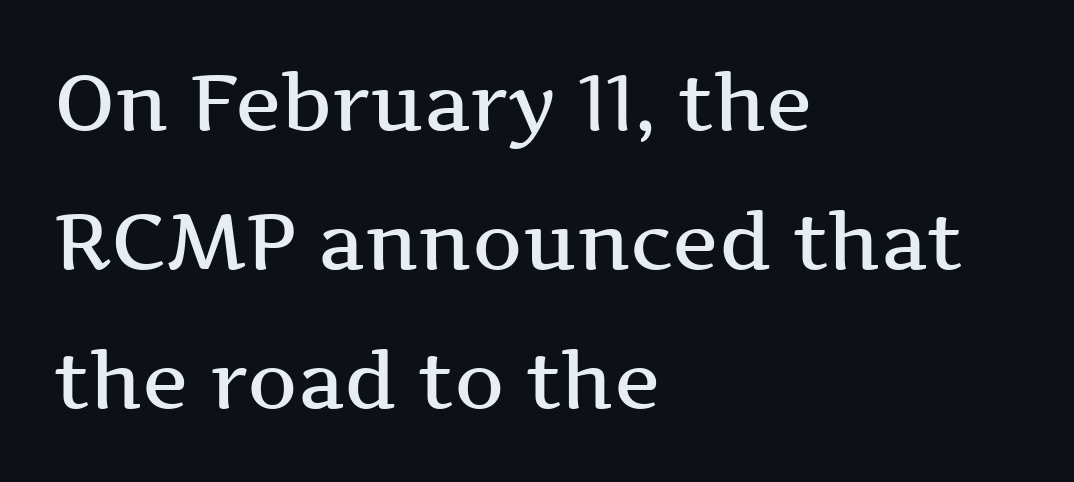
{"serif": "yes", "italic": "no", "bold": "semi", "weight": "semibold", "width": "wide", "stroke_contrast": "medium", "x_height": "medium", "monospaced": "no", "underline": "no", "align": "left", "line_spacing_ratio": 1.78, "letter_spacing": "normal", "letter_spacing_em": 0.0, "glyph_px": 78}
